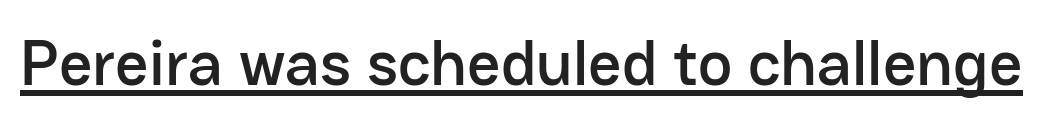
{"serif": "no", "italic": "no", "width": "normal", "stroke_contrast": "low", "x_height": "medium", "monospaced": "no", "underline": "yes", "letter_spacing": "normal", "letter_spacing_em": 0.0, "glyph_px": 65}
